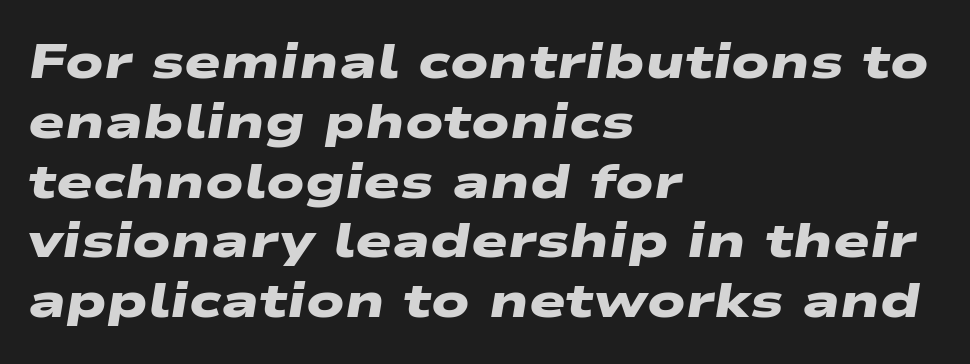
Q: Is the text bold? A: Yes.
Q: Is the typeface a serif or a sans-serif typeface? A: Sans-serif.
Q: Is the text underlined? A: No.
Q: How is the paragraph aligned? A: Left-aligned.
Q: Is the spacing between letters normal or unusually wide? A: Normal.
Q: Width (condensed, normal, or wide)? A: Wide.
Q: Stroke contrast? A: Low.
Q: x-height? A: Medium.
Q: Monospaced? A: No.
